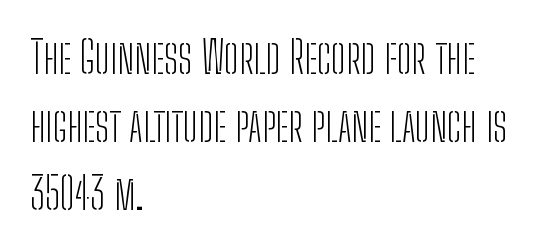
The image shows 44 px light, condensed sans-serif type, upright; set left-aligned, normal line spacing (1.55x), normal letter spacing, not underlined; low stroke contrast and a medium x-height.
